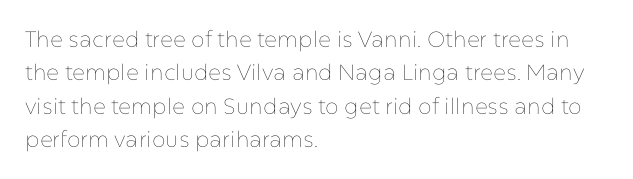
Summary of vertical rhythm: regular, with standard interline spacing. No extra ink here — the face is not bold. Quick note: not italic, upright. Horizontal alignment here is leftward, the default for most running prose.
